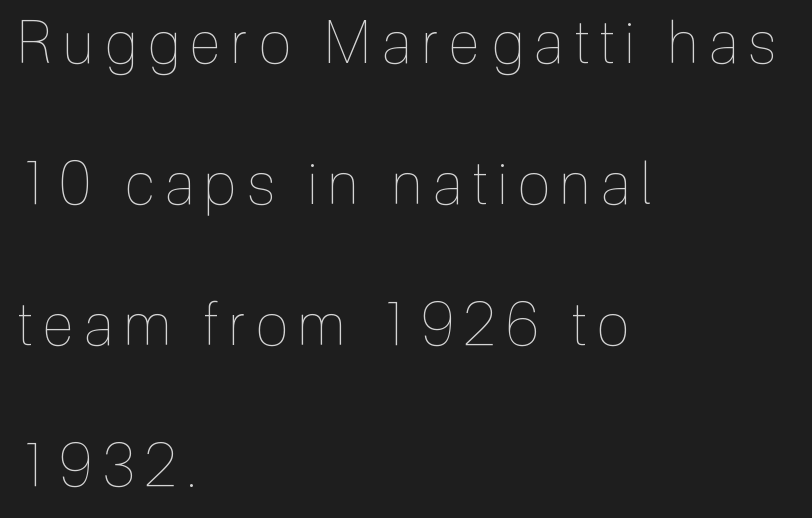
{"italic": "no", "bold": "no", "weight": "thin", "width": "condensed", "x_height": "medium", "monospaced": "no", "underline": "no", "align": "left", "line_spacing": "loose", "line_spacing_ratio": 2.39, "glyph_px": 59}
